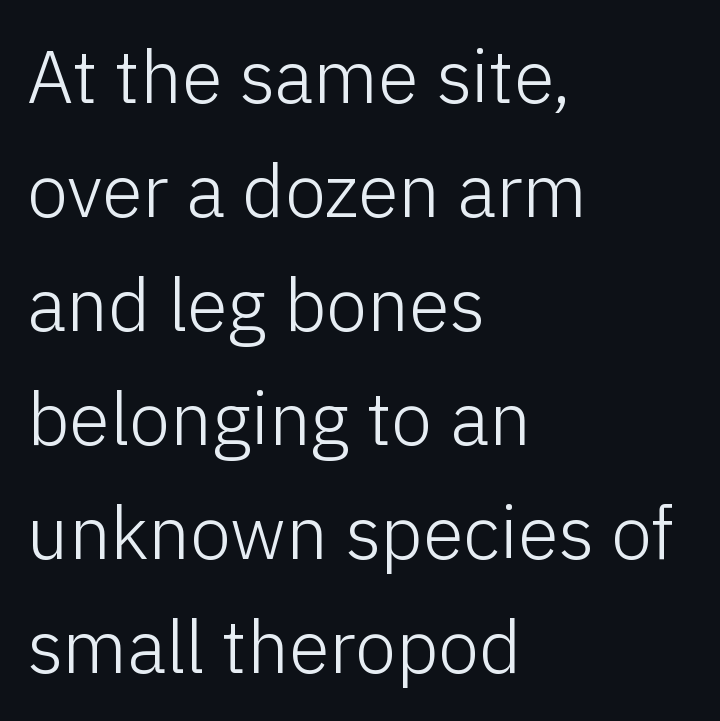
The image shows 74 px light sans-serif type, upright; set left-aligned, normal line spacing (1.54x), normal letter spacing, not underlined; low stroke contrast and a medium x-height.
